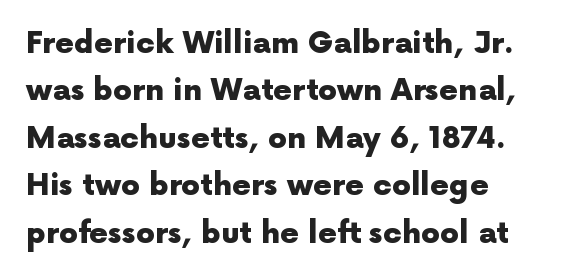
Looks like regular typesetting: each glyph gets only the width it needs. The paragraph has a hard left edge and a soft right edge. Check the space under the baseline: it is left empty. No feet cap the strokes, marking this as sans-serif type. A normal amount of white space separates one row of letters from the next. Honestly, the letter spacing is just normal — you wouldn't notice it.
